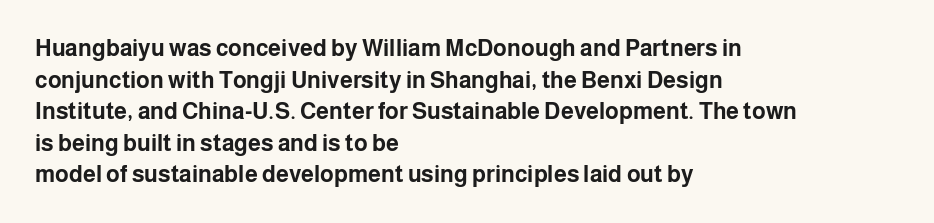
{"italic": "no", "bold": "yes", "underline": "no", "align": "left", "line_spacing": "normal", "line_spacing_ratio": 1.37, "letter_spacing": "normal", "letter_spacing_em": 0.0, "glyph_px": 23}
